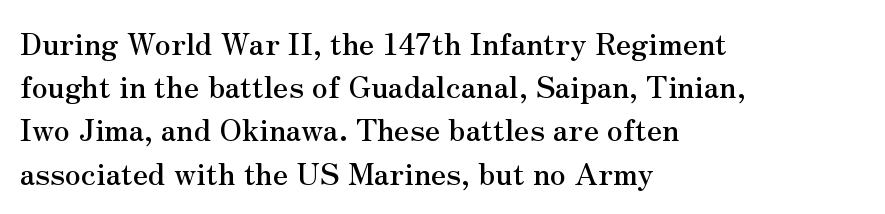
{"serif": "yes", "italic": "no", "width": "normal", "stroke_contrast": "medium", "x_height": "small", "monospaced": "no", "underline": "no", "align": "left", "line_spacing": "normal", "line_spacing_ratio": 1.44, "letter_spacing": "normal", "letter_spacing_em": 0.0, "glyph_px": 30}
